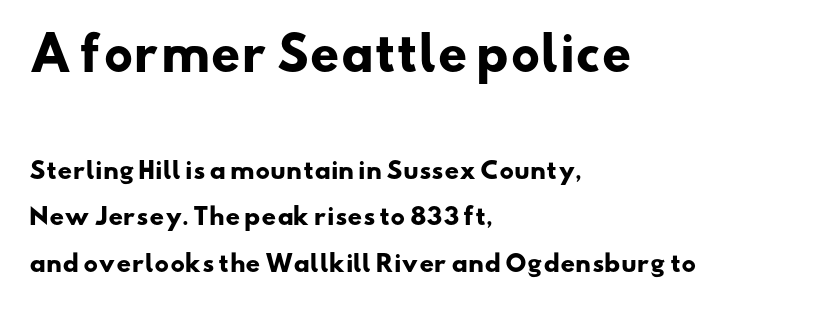
The image shows 46 px heavy, wide sans-serif type; set left-aligned, loose line spacing (2.01x), normal letter spacing, not underlined; the first (top) block is 2.0x larger; low stroke contrast and a small x-height.
